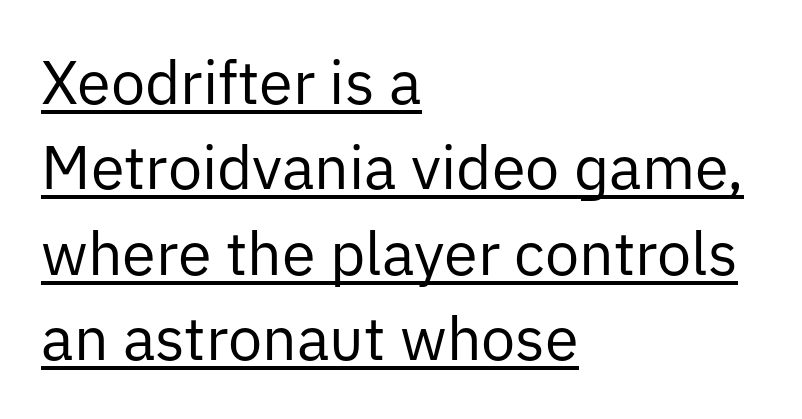
{"serif": "no", "italic": "no", "bold": "no", "weight": "regular", "width": "normal", "stroke_contrast": "low", "x_height": "medium", "monospaced": "no", "underline": "yes", "align": "left", "line_spacing": "normal", "line_spacing_ratio": 1.4, "letter_spacing": "normal", "letter_spacing_em": 0.0, "glyph_px": 61}
